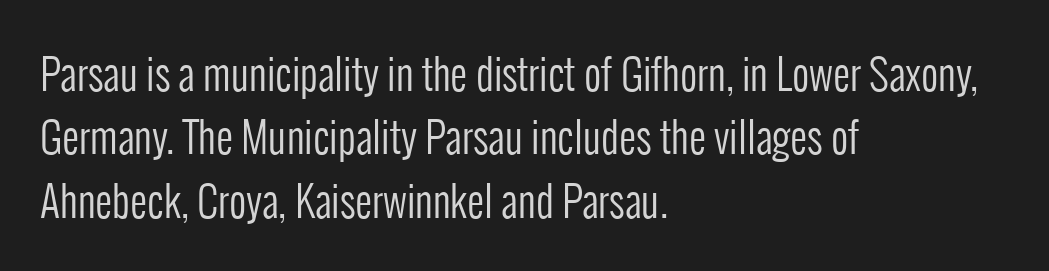
One glance says typical: line gaps are just what's usual. The horizontal fit of the characters is conventional and even. A light-to-regular cut is what we see here. Each line starts at the same left margin while the right side varies. The space beneath each line is pristine and unruled.
